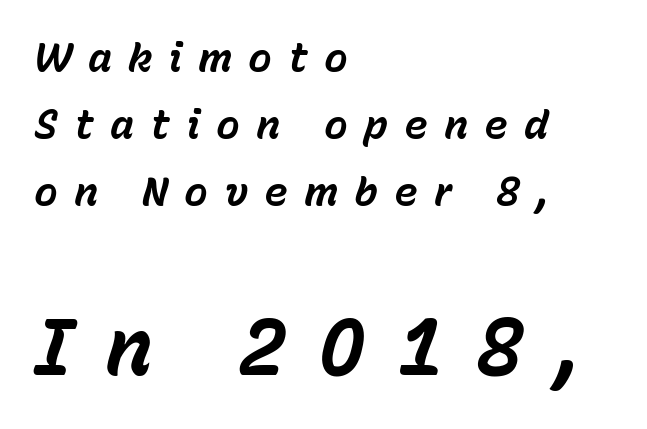
Posture: slanted. The type is letterspaced generously, with wide tracking. Leftover space on each line is placed entirely after the last word. This sample has the flowing, uneven cadence of proportional lettering. The gap between lines stays unmarked. Honestly, the row spacing looks completely unremarkable.
